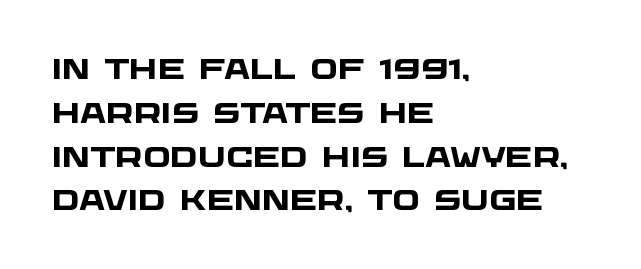
Nobody drew a line under any word here. Font category for this specimen: sans-serif. A typesetter would call this proportional, since set widths differ per character. Honestly, the letter spacing is just normal — you wouldn't notice it. Summary of vertical rhythm: regular, with standard interline spacing. The passage shown is emphatically bold.
